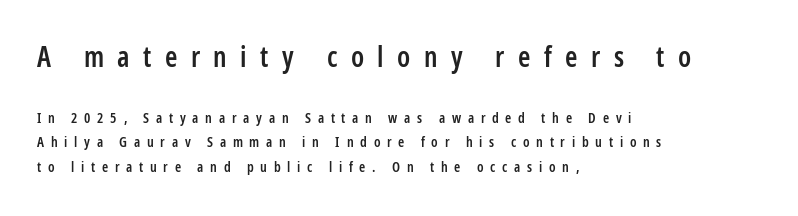
Q: Is the text bold? A: Semi-bold.
Q: Is the text italic (slanted)? A: No, it is upright.
Q: Is the typeface a serif or a sans-serif typeface? A: Sans-serif.
Q: Is the text underlined? A: No.
Q: How is the paragraph aligned? A: Left-aligned.
Q: Is the spacing between letters normal or unusually wide? A: Unusually wide.
Q: Which block of text is set in a larger size, the first (top) or the second (bottom)? A: The first (top) one.
Q: Width (condensed, normal, or wide)? A: Condensed.
Q: Stroke contrast? A: Low.
Q: x-height? A: Medium.
Q: Monospaced? A: No.
